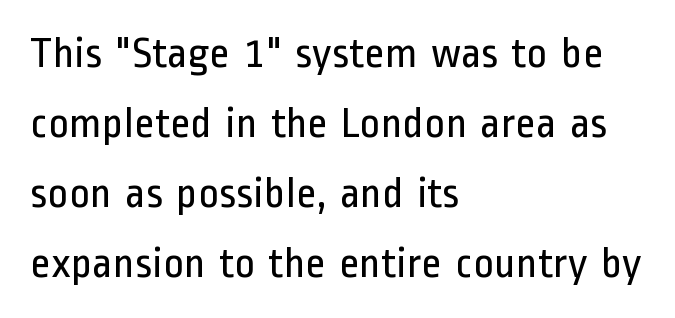
These lines were composed using upright roman letters. Honestly, the row spacing looks completely unremarkable. Here the designer chose a conventional face with non-uniform glyph widths. Clear beneath every line of the passage. A typesetter would label this face a sans.
